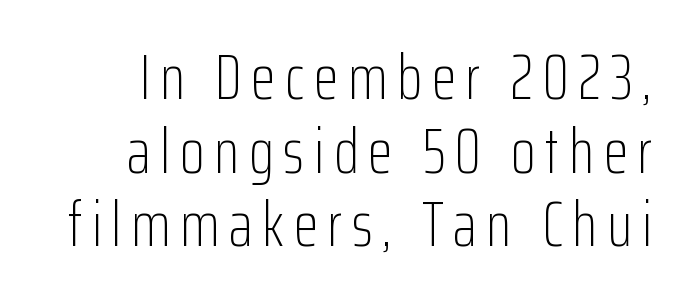
The image shows 64 px light, condensed sans-serif type, upright; set right-aligned, tight line spacing (1.15x), not underlined; low stroke contrast and a medium x-height.
